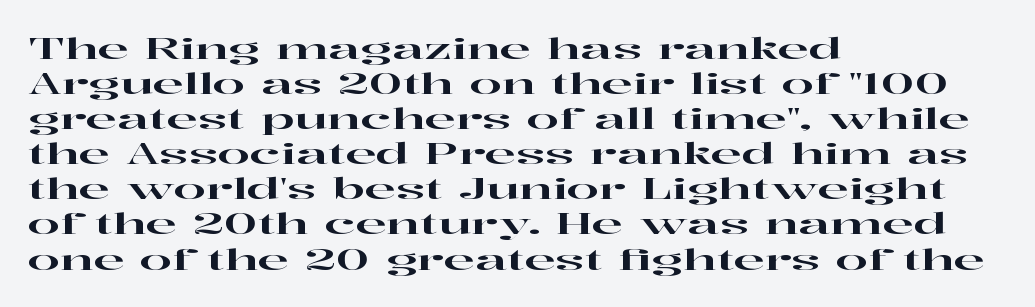
The image shows 29 px wide serif type, upright; set left-aligned, line spacing 1.21x, normal letter spacing, not underlined; high stroke contrast and a medium x-height.
